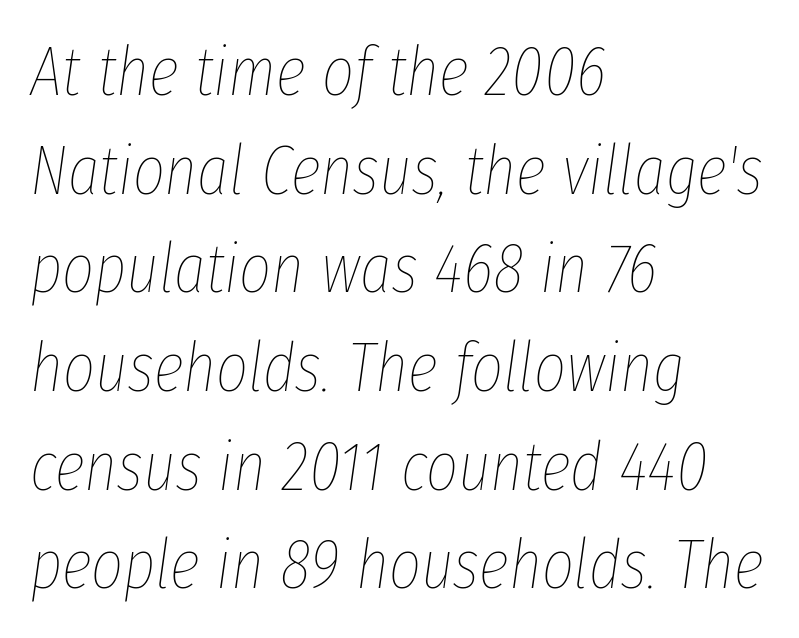
The image shows 69 px thin, condensed type, italic (leaning right); set left-aligned, normal line spacing (1.43x), normal letter spacing, not underlined; low stroke contrast and a medium x-height.
